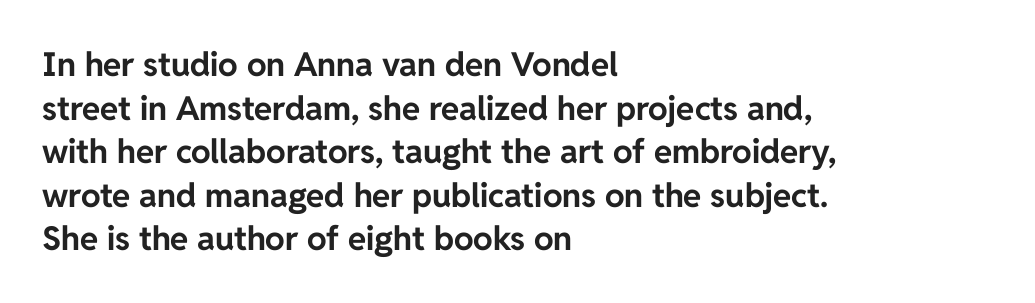
The image shows 33 px bold sans-serif type, upright; set left-aligned, normal line spacing (1.32x), normal letter spacing, not underlined; low stroke contrast and a medium x-height.
